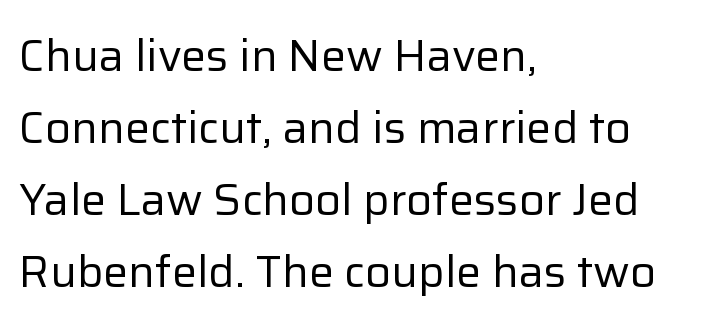
The image shows 45 px regular-weight sans-serif type, upright; set left-aligned, normal line spacing (1.6x), normal letter spacing, not underlined; low stroke contrast and a medium x-height.
